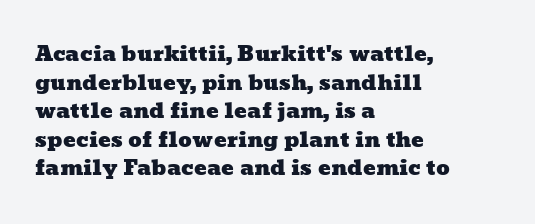
Q: Is the text underlined? A: No.
Q: How is the paragraph aligned? A: Left-aligned.
Q: Is the spacing between letters normal or unusually wide? A: Normal.
Q: Is the spacing between lines tight, normal or loose? A: Normal.
